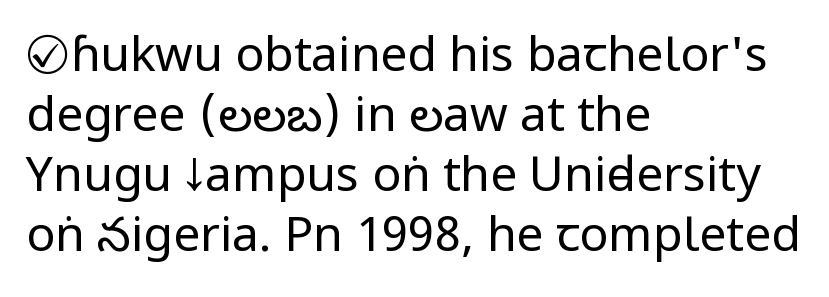
The image shows 48 px regular-weight, condensed sans-serif type, upright; set left-aligned, normal line spacing (1.25x), normal letter spacing, not underlined; low stroke contrast and a large x-height.
